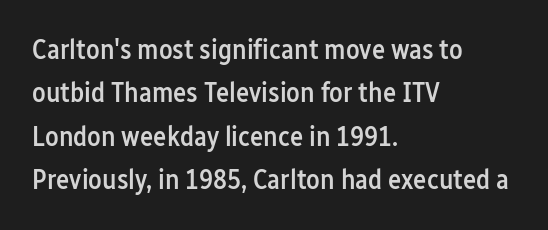
Q: Is the text bold? A: Semi-bold.
Q: Is the text italic (slanted)? A: No, it is upright.
Q: Is the typeface a serif or a sans-serif typeface? A: Sans-serif.
Q: Is the text underlined? A: No.
Q: How is the paragraph aligned? A: Left-aligned.
Q: Is the spacing between letters normal or unusually wide? A: Normal.
Q: Is the spacing between lines tight, normal or loose? A: Normal.
Q: Width (condensed, normal, or wide)? A: Condensed.
Q: Stroke contrast? A: Low.
Q: x-height? A: Medium.
Q: Monospaced? A: No.
